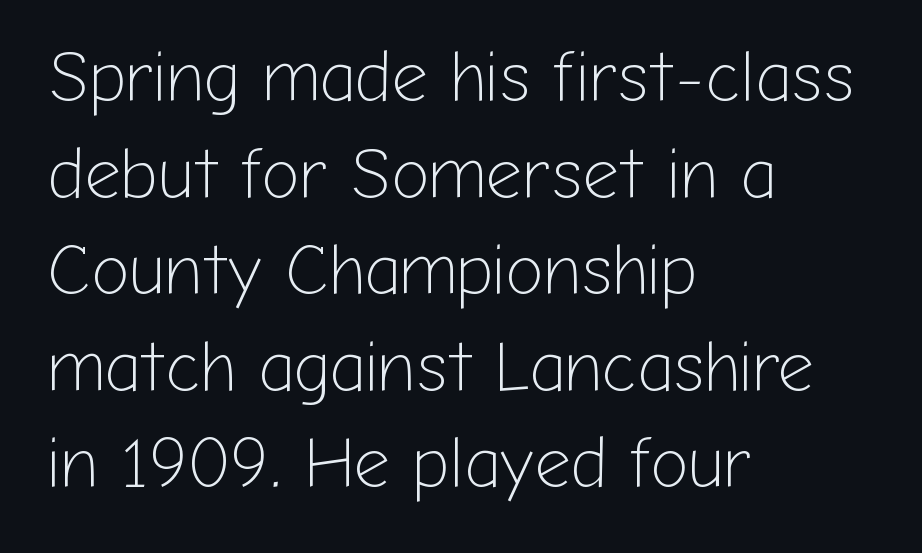
Q: Is the text bold? A: No.
Q: Is the text italic (slanted)? A: No, it is upright.
Q: Is the typeface a serif or a sans-serif typeface? A: Sans-serif.
Q: Is the text underlined? A: No.
Q: How is the paragraph aligned? A: Left-aligned.
Q: Is the spacing between letters normal or unusually wide? A: Normal.
Q: Is the spacing between lines tight, normal or loose? A: Normal.
Q: Width (condensed, normal, or wide)? A: Normal.
Q: Stroke contrast? A: Low.
Q: x-height? A: Medium.
Q: Monospaced? A: No.
